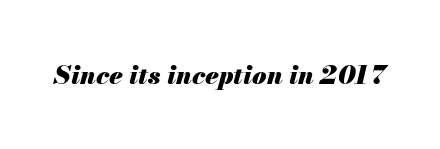
{"italic": "yes", "lean": "right", "slant_degrees": 13, "bold": "yes", "underline": "no", "letter_spacing": "normal", "letter_spacing_em": 0.0, "glyph_px": 26}
